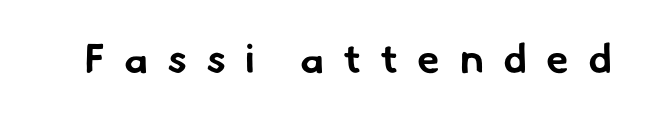
Q: Is the text bold? A: Yes.
Q: Is the typeface a serif or a sans-serif typeface? A: Sans-serif.
Q: Is the text underlined? A: No.
Q: Is the spacing between letters normal or unusually wide? A: Unusually wide.
Q: Width (condensed, normal, or wide)? A: Normal.
Q: Stroke contrast? A: Low.
Q: x-height? A: Small.
Q: Monospaced? A: No.
